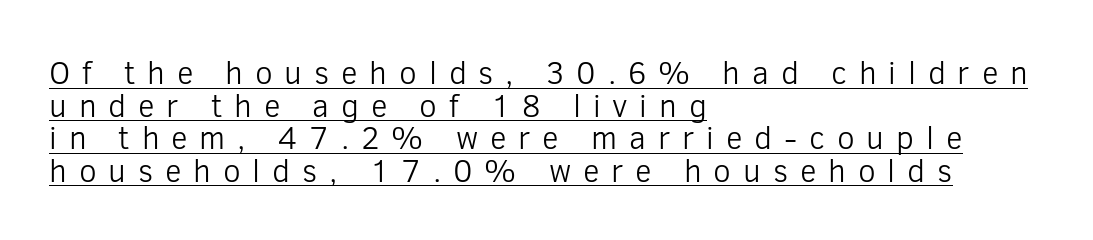
{"serif": "no", "italic": "no", "bold": "no", "weight": "light", "width": "normal", "stroke_contrast": "low", "x_height": "medium", "monospaced": "no", "underline": "yes", "align": "left", "line_spacing": "tight", "line_spacing_ratio": 1.02, "letter_spacing": "wide", "letter_spacing_em": 0.37, "glyph_px": 32}
